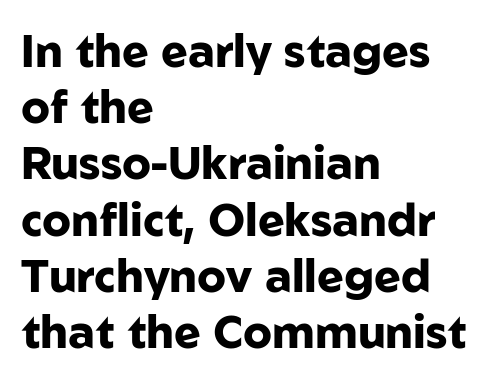
The image shows 45 px heavy sans-serif type, upright; set left-aligned, normal line spacing (1.25x), normal letter spacing, not underlined; low stroke contrast and a medium x-height.
